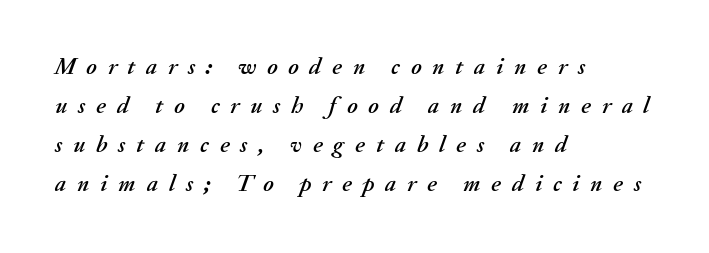
The image shows 24 px text type, italic (leaning right); set left-aligned, normal line spacing (1.63x), unusually wide letter spacing (+0.45 em), not underlined.
